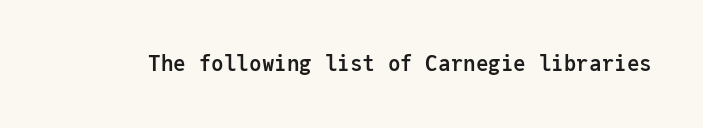
Q: Is the text bold? A: Yes.
Q: Is the text italic (slanted)? A: No, it is upright.
Q: Is the text underlined? A: No.
Q: Is the spacing between letters normal or unusually wide? A: Normal.
